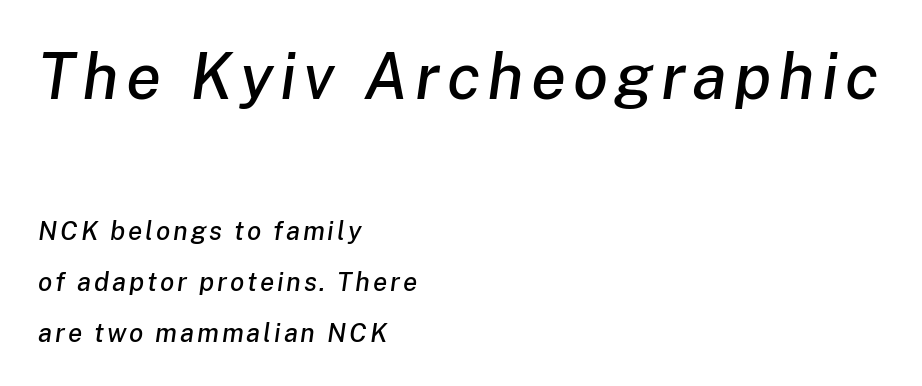
This sample has the flowing, uneven cadence of proportional lettering. Only glyphs here, with clear space below each row. Top chunk: large. Bottom chunk: small. Visually the block forms a straight wall on the left and a jagged coastline on the right.
